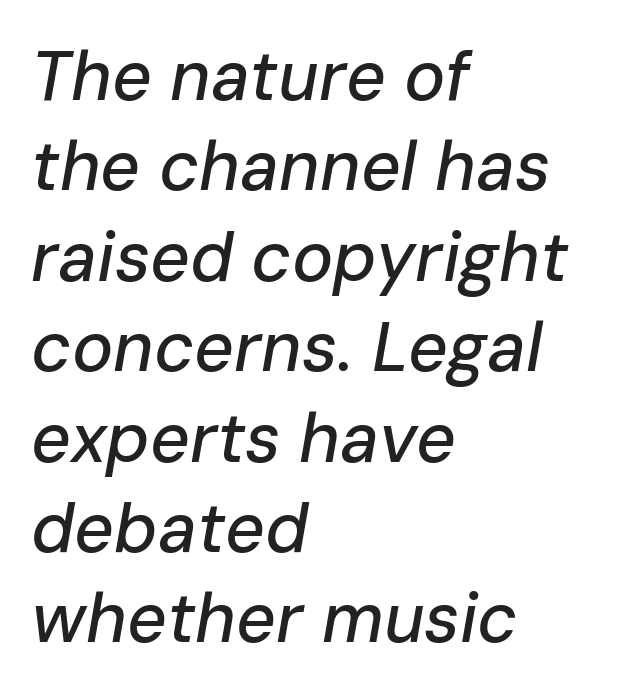
{"italic": "yes", "lean": "right", "slant_degrees": 10, "width": "normal", "stroke_contrast": "low", "x_height": "medium", "monospaced": "no", "underline": "no", "align": "left", "line_spacing": "normal", "line_spacing_ratio": 1.31, "letter_spacing": "normal", "letter_spacing_em": 0.0, "glyph_px": 69}
